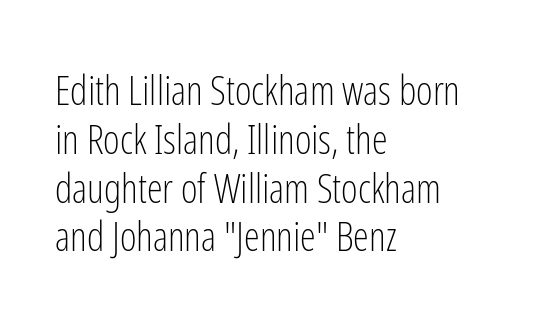
{"serif": "no", "italic": "no", "bold": "no", "weight": "light", "width": "condensed", "stroke_contrast": "low", "x_height": "medium", "monospaced": "no", "underline": "no", "align": "left", "line_spacing_ratio": 1.22, "letter_spacing": "normal", "letter_spacing_em": 0.0, "glyph_px": 40}
